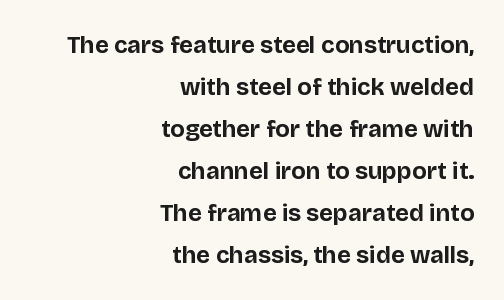
{"italic": "no", "bold": "yes", "underline": "no", "align": "right", "line_spacing_ratio": 1.75, "letter_spacing": "normal", "letter_spacing_em": 0.0, "glyph_px": 24}
